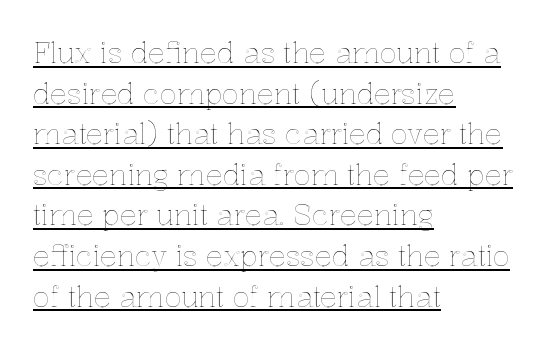
{"italic": "no", "width": "normal", "x_height": "medium", "monospaced": "no", "underline": "yes", "align": "left", "line_spacing": "normal", "line_spacing_ratio": 1.45, "letter_spacing": "normal", "letter_spacing_em": 0.0, "glyph_px": 28}
